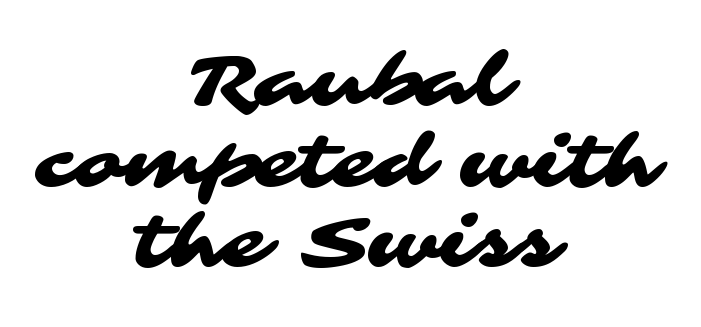
Letterform terminals end flat and unadorned throughout the passage. Look at the tracking — it's just the regular setting, nothing added. The zone under the glyphs is completely vacant. Honestly, the rows look squashed on top of each other. The passage is arranged like a title page — every line centered. The face used here is proportionally spaced, like ordinary book or web type.
